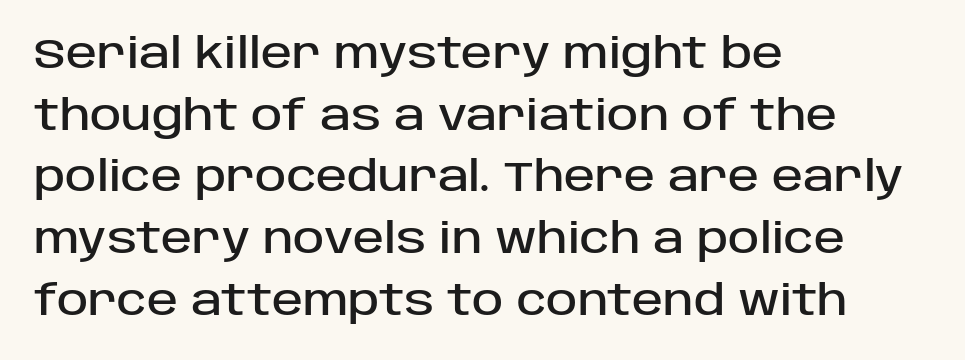
The characters display no serif detailing; their extremities are plain. The compositor pushed each line to the left boundary. Nobody drew a line under any word here. Designer's note — italics off, roman on. Proportional: the letters do not fall into vertical columns.
